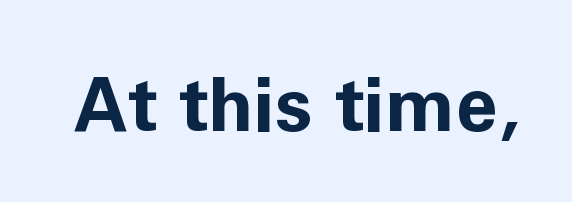
Ascenders rise straight up at ninety degrees. Has an underline been added? It has not. Is this a fixed-width face? No — the glyphs have proportional, varying widths. No extra tracking has been applied to these lines. Font category for this specimen: sans-serif.
